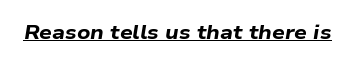
{"italic": "yes", "lean": "right", "slant_degrees": 9, "bold": "yes", "underline": "yes", "letter_spacing": "normal", "letter_spacing_em": 0.0, "glyph_px": 20}
